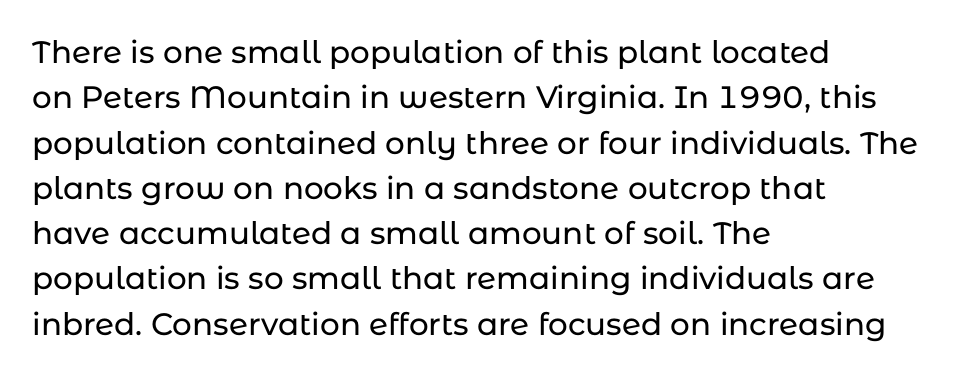
Classification — sans serif. In CSS terms this would be text-align: left. Nothing unusual about the tracking: characters are spaced as the font intends. Summary of vertical rhythm: regular, with standard interline spacing. The specimen omits any rule beneath the text block's lines. These lines were composed using upright roman letters.
